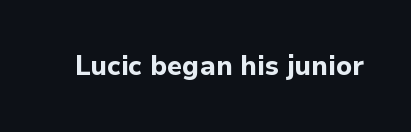
The image shows 27 px bold type, upright; set normal letter spacing, not underlined.
